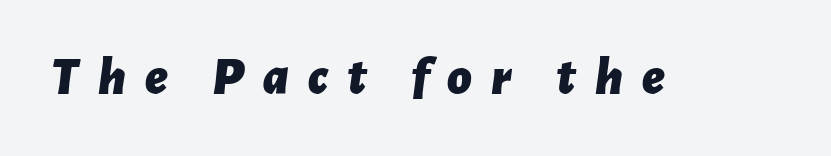
{"italic": "yes", "lean": "right", "slant_degrees": 7, "bold": "yes", "weight": "bold", "width": "normal", "stroke_contrast": "low", "x_height": "medium", "monospaced": "no", "underline": "no", "letter_spacing": "wide", "letter_spacing_em": 0.36, "glyph_px": 53}
